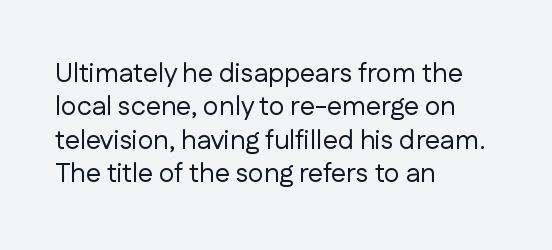
No letter is thick-stroked: the sample isn't bold. This rendering leaves character spacing at its baseline value. A bare baseline throughout the passage. Line beginnings align vertically; line endings do not. This sample uses an upright cut, with every glyph sitting square on the baseline.
